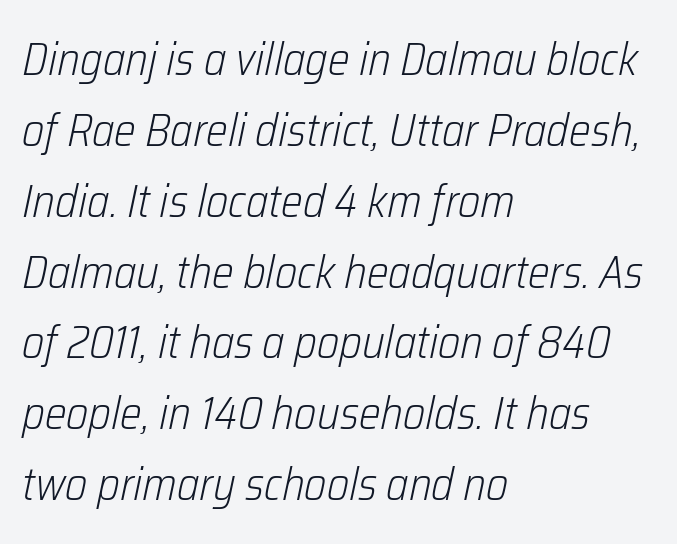
Is this a fixed-width face? No — the glyphs have proportional, varying widths. This block has exactly the height ordinary leading produces. Alignment: flush left. In terms of letterspacing, this is plain default setting.
